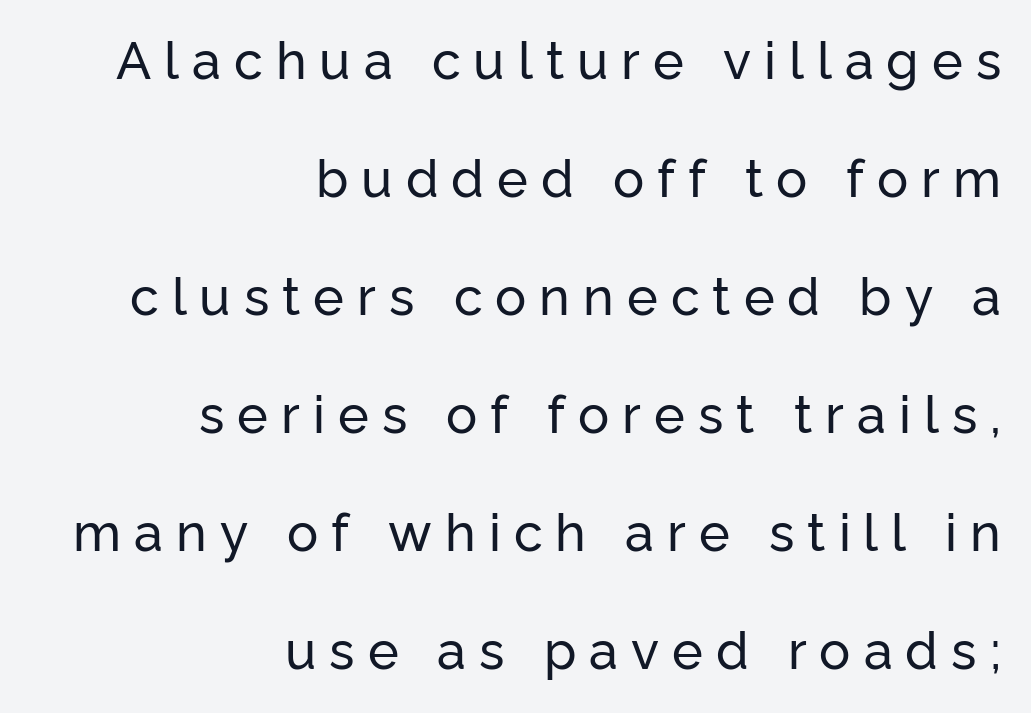
Underline: absent. The compositor pushed each line to the right boundary. Is there much room between lines? Yes — plenty of vertical air separates them. Style check: upright. Spacing between characters has been opened up far beyond the box default. The letters carry no serifs — their stems end cleanly without finishing strokes.
